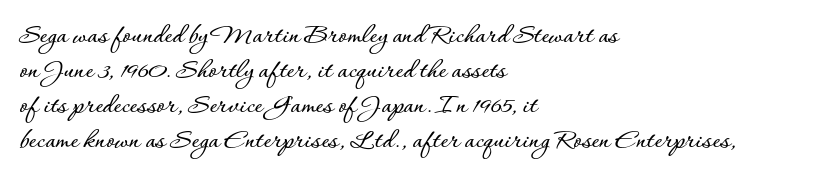
Q: Is the text italic (slanted)? A: Yes.
Q: Is the text underlined? A: No.
Q: How is the paragraph aligned? A: Left-aligned.
Q: Is the spacing between letters normal or unusually wide? A: Normal.
Q: Width (condensed, normal, or wide)? A: Normal.
Q: Stroke contrast? A: Low.
Q: x-height? A: Small.
Q: Monospaced? A: No.
